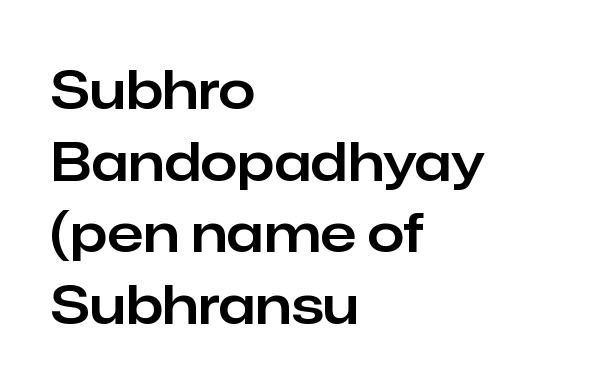
The image shows 53 px sans-serif type, upright; set left-aligned, normal line spacing (1.35x), normal letter spacing, not underlined; low stroke contrast and a medium x-height.
